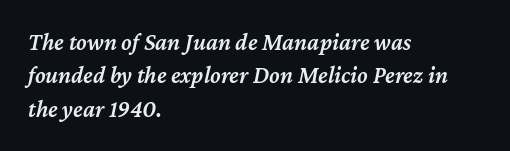
This is moderately heavy type, rendered in semibold. Reading down the column, the eye jumps a familiar distance to each next line. Yep, that's italic — everything's leaning. The string is rendered with underlining switched off. Caption: multi-line text, flush left, ragged right.
